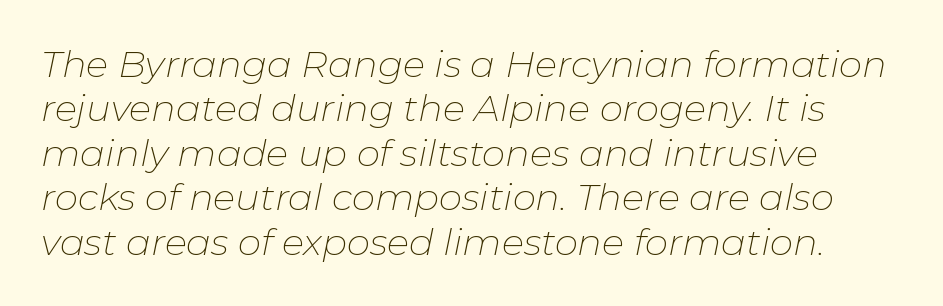
Bare-footed words on every line. Here the glyphs are tracked normally, forming tight word shapes. Here the designer chose a conventional face with non-uniform glyph widths. Weight: not bold — regular or lighter. Rendered with sloped, italic letterforms.
